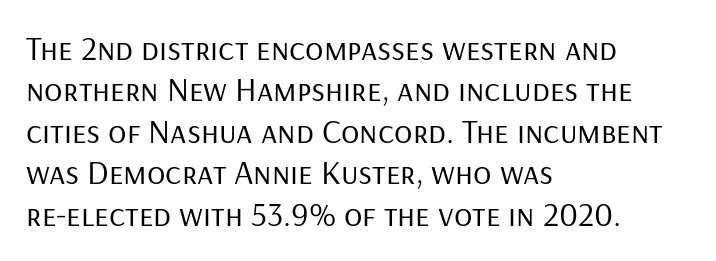
Q: Is the text bold? A: No.
Q: Is the text italic (slanted)? A: No, it is upright.
Q: Is the typeface a serif or a sans-serif typeface? A: Sans-serif.
Q: Is the text underlined? A: No.
Q: How is the paragraph aligned? A: Left-aligned.
Q: Is the spacing between letters normal or unusually wide? A: Normal.
Q: Width (condensed, normal, or wide)? A: Normal.
Q: Stroke contrast? A: Low.
Q: x-height? A: Medium.
Q: Monospaced? A: No.
